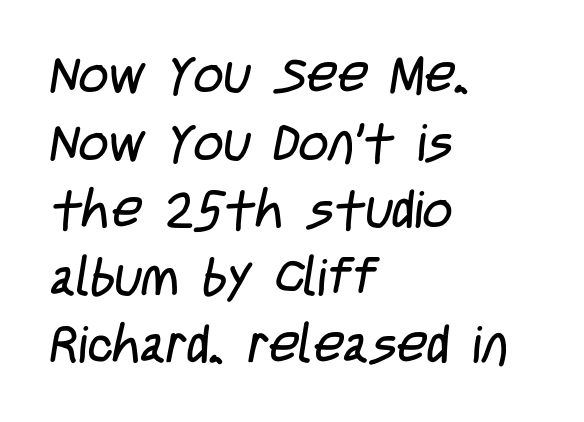
Q: Is the text bold? A: No.
Q: Is the typeface a serif or a sans-serif typeface? A: Sans-serif.
Q: Is the text underlined? A: No.
Q: How is the paragraph aligned? A: Left-aligned.
Q: Is the spacing between letters normal or unusually wide? A: Normal.
Q: Is the spacing between lines tight, normal or loose? A: Normal.
Q: Width (condensed, normal, or wide)? A: Condensed.
Q: Stroke contrast? A: Low.
Q: x-height? A: Large.
Q: Monospaced? A: No.
